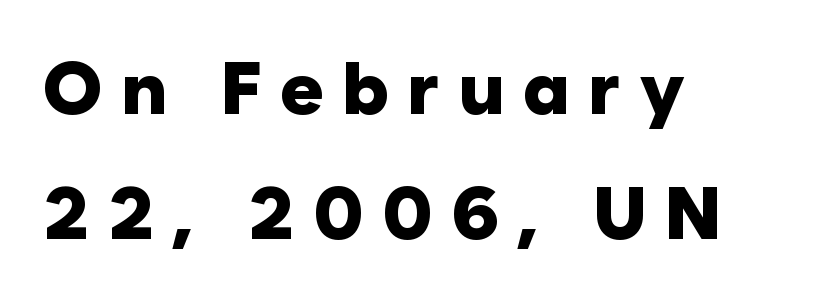
In terms of letterform style, serifs are entirely absent. All the whitespace from short lines collects on the right. How heavy is the stroke? Heavy — this is a bold. Here the designer chose a conventional face with non-uniform glyph widths. Posture: upright roman.
